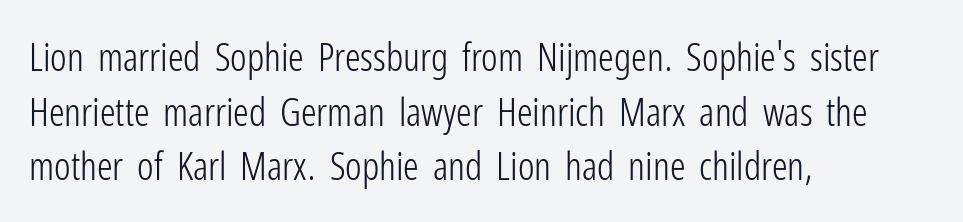
Q: Is the text bold? A: No.
Q: Is the text italic (slanted)? A: No, it is upright.
Q: Is the typeface a serif or a sans-serif typeface? A: Sans-serif.
Q: Is the text underlined? A: No.
Q: How is the paragraph aligned? A: Left-aligned.
Q: Is the spacing between letters normal or unusually wide? A: Normal.
Q: Is the spacing between lines tight, normal or loose? A: Normal.
Q: Width (condensed, normal, or wide)? A: Condensed.
Q: Stroke contrast? A: Low.
Q: x-height? A: Medium.
Q: Monospaced? A: No.
